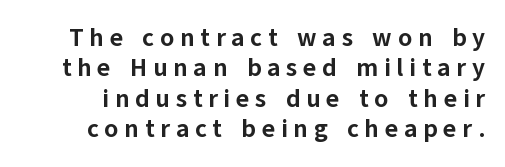
{"italic": "no", "bold": "yes", "underline": "no", "line_spacing_ratio": 1.22, "letter_spacing": "wide", "letter_spacing_em": 0.23, "glyph_px": 25}
